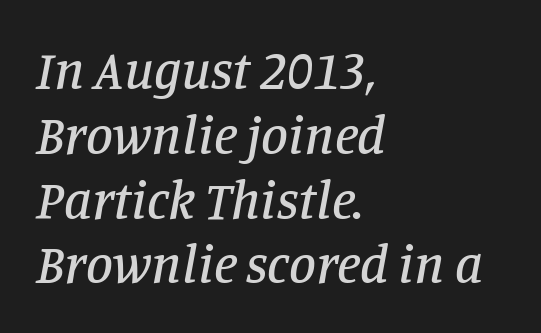
The image shows 54 px serif type, italic (leaning right); set left-aligned, line spacing 1.2x, normal letter spacing, not underlined; low stroke contrast and a large x-height.
